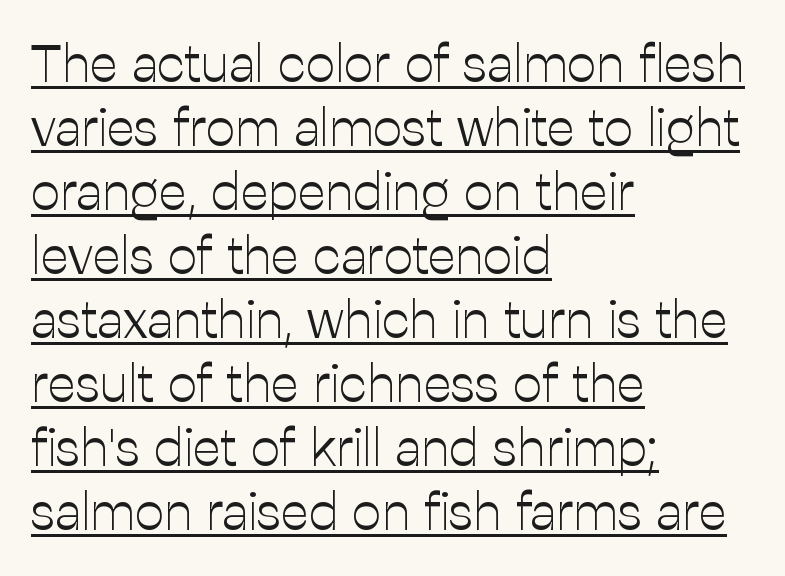
Are there feet on the stems? There aren't — it's a sans. Notice how a bar underscores the lettering throughout. These lines are set flush left with a ragged right edge. Ascenders rise straight up at ninety degrees. Here the designer chose a conventional face with non-uniform glyph widths.
